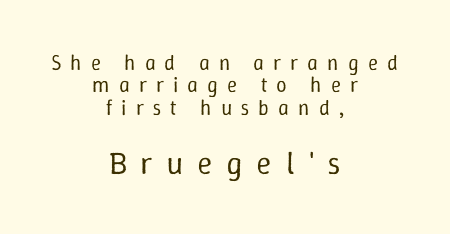
The glyphs are unaccompanied by any horizontal stroke below them. Proportional: the letters do not fall into vertical columns. The type sits square on the baseline with zero lean. Centered paragraph, ragged on both sides.
